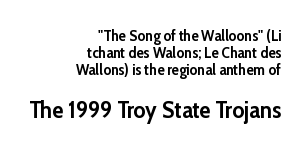
The image shows 23 px bold type, upright; set right-aligned, tight line spacing (1.12x), normal letter spacing, not underlined; the second (bottom) block is 1.53x larger.
